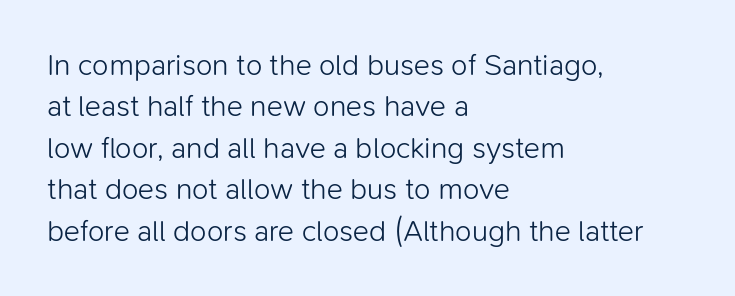
The image shows 30 px light sans-serif type, upright; set left-aligned, normal line spacing (1.38x), normal letter spacing, not underlined; low stroke contrast and a medium x-height.
